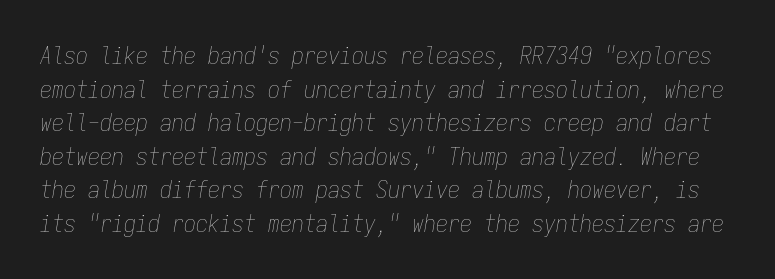
{"italic": "yes", "lean": "right", "slant_degrees": 9, "bold": "no", "underline": "no", "line_spacing": "normal", "line_spacing_ratio": 1.4, "letter_spacing": "normal", "letter_spacing_em": 0.0, "glyph_px": 24}
